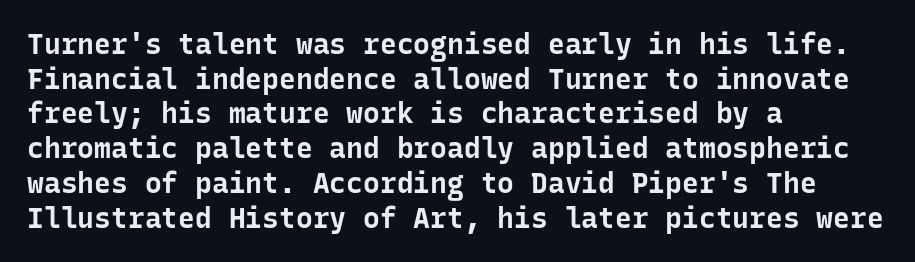
{"serif": "no", "italic": "no", "bold": "yes", "weight": "bold", "width": "normal", "stroke_contrast": "low", "x_height": "medium", "monospaced": "yes", "underline": "no", "align": "left", "line_spacing_ratio": 1.24, "letter_spacing": "normal", "letter_spacing_em": 0.0, "glyph_px": 28}
